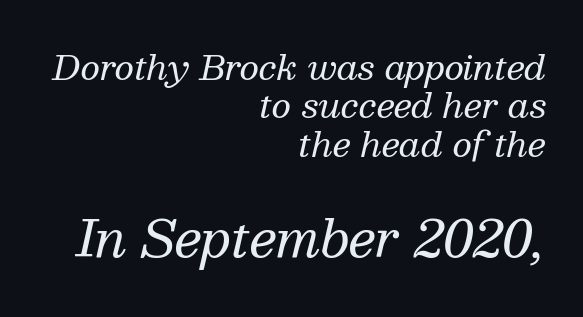
The image shows 51 px regular-weight serif type, italic (leaning right); set right-aligned, tight line spacing (1.13x), normal letter spacing, not underlined; the second (bottom) block is 1.5x larger; medium stroke contrast and a medium x-height.
